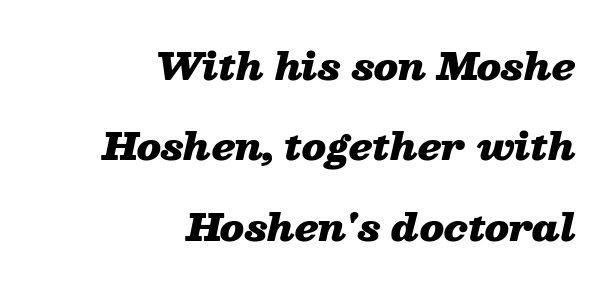
Rendered with sloped, italic letterforms. Think of a printed novel: that variable character pitch is what you see here. Layout note: lines flush right. Rule under the text: the space is simply empty. This sample trades compactness for vertical openness between lines. Compared with typical body copy, the letter spacing here is the same.
